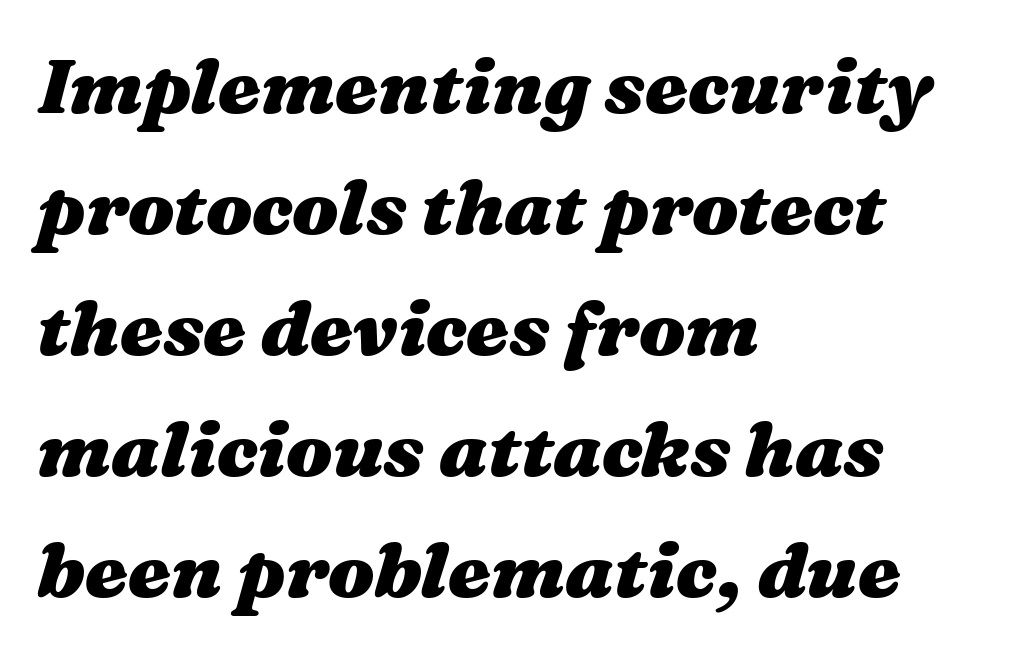
The image shows 77 px heavy, wide type, italic (leaning right); set left-aligned, normal line spacing (1.57x), normal letter spacing, not underlined; medium stroke contrast and a medium x-height.
